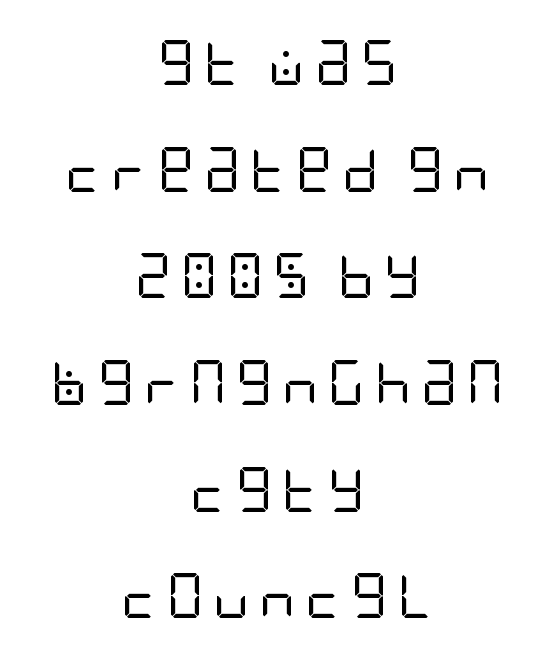
{"serif": "no", "italic": "no", "bold": "no", "weight": "regular", "width": "condensed", "stroke_contrast": "low", "x_height": "large", "underline": "no", "align": "center", "line_spacing": "loose", "line_spacing_ratio": 2.37, "letter_spacing": "wide", "letter_spacing_em": 0.21, "glyph_px": 45}
